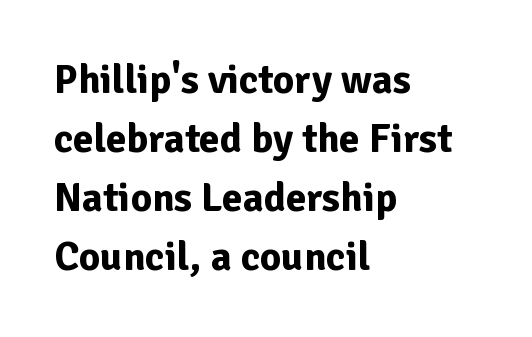
Students, this is bold: see how much ink each stroke carries. The space between consecutive lines is moderate. Style check: upright. Does the copy run flush right? No — it runs flush left. The gaps between neighbouring characters are ordinary and unremarkable. Nope, no serifs anywhere on these letters.
